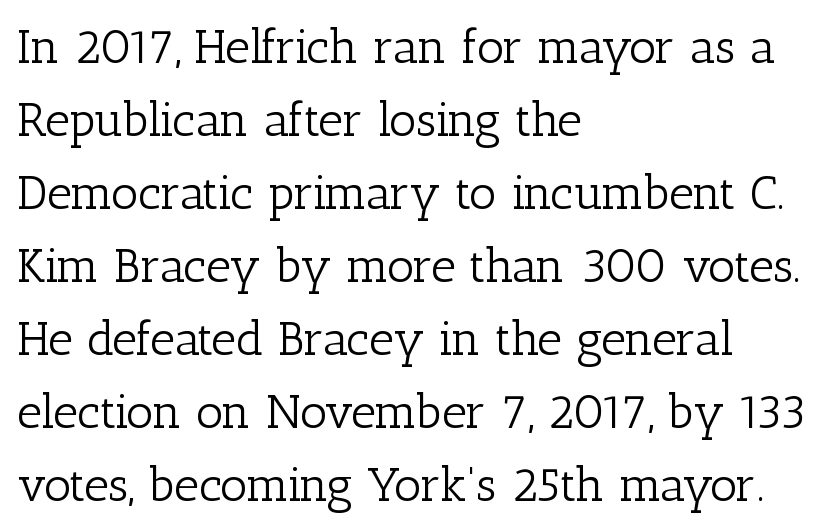
Q: Is the text bold? A: No.
Q: Is the text italic (slanted)? A: No, it is upright.
Q: Is the typeface a serif or a sans-serif typeface? A: Serif.
Q: Is the text underlined? A: No.
Q: How is the paragraph aligned? A: Left-aligned.
Q: Is the spacing between letters normal or unusually wide? A: Normal.
Q: Is the spacing between lines tight, normal or loose? A: Normal.
Q: Width (condensed, normal, or wide)? A: Normal.
Q: Stroke contrast? A: Low.
Q: x-height? A: Medium.
Q: Monospaced? A: No.
